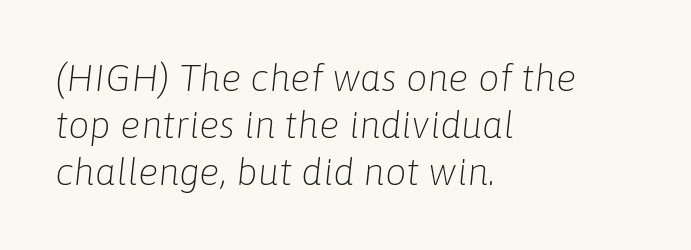
{"italic": "yes", "lean": "right", "slant_degrees": 6, "bold": "no", "weight": "light", "width": "normal", "stroke_contrast": "low", "x_height": "medium", "monospaced": "no", "underline": "no", "align": "left", "line_spacing_ratio": 1.24, "letter_spacing": "normal", "letter_spacing_em": 0.0, "glyph_px": 38}
